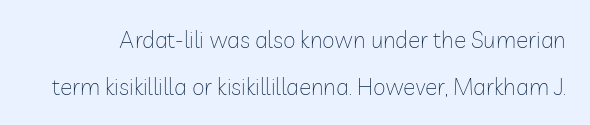
Tall strokes in this sample are plumb rather than angled. There is no visible air inserted between adjacent glyphs. A typesetter would call this leading open, well beyond the default. The zone under the glyphs is completely vacant. No heavy texture on the line: the type isn't bold.
